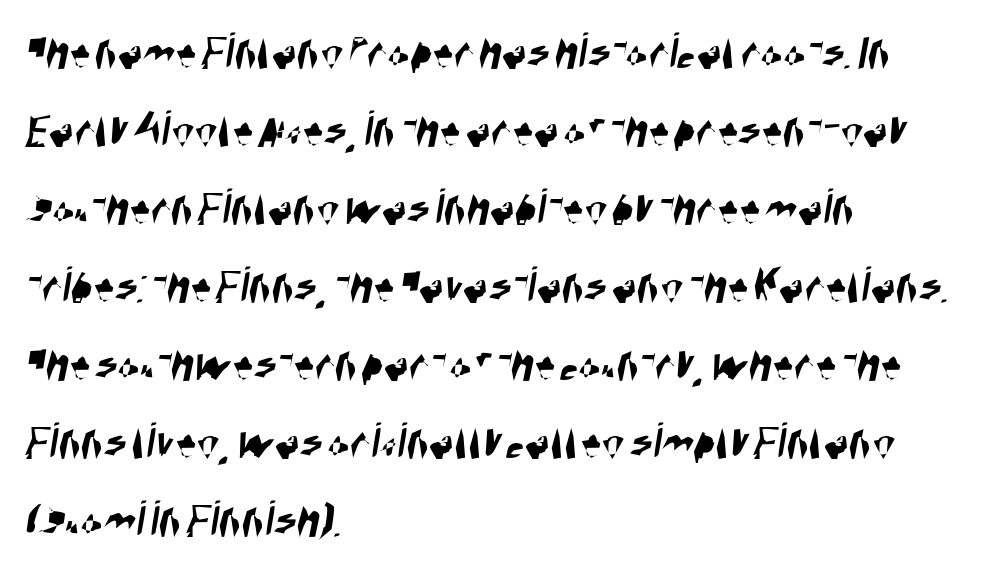
{"serif": "no", "width": "condensed", "stroke_contrast": "high", "x_height": "large", "monospaced": "no", "underline": "no", "align": "left", "line_spacing": "normal", "line_spacing_ratio": 1.5, "letter_spacing": "normal", "letter_spacing_em": 0.0, "glyph_px": 52}
